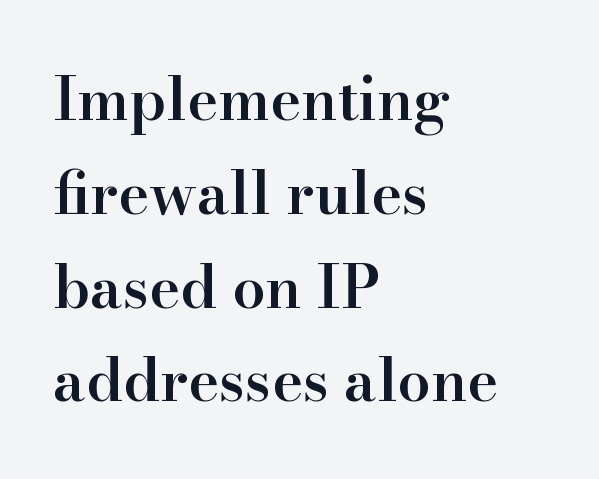
The image shows 59 px semibold serif type, upright; set left-aligned, normal line spacing (1.59x), normal letter spacing, not underlined; high stroke contrast and a small x-height.
